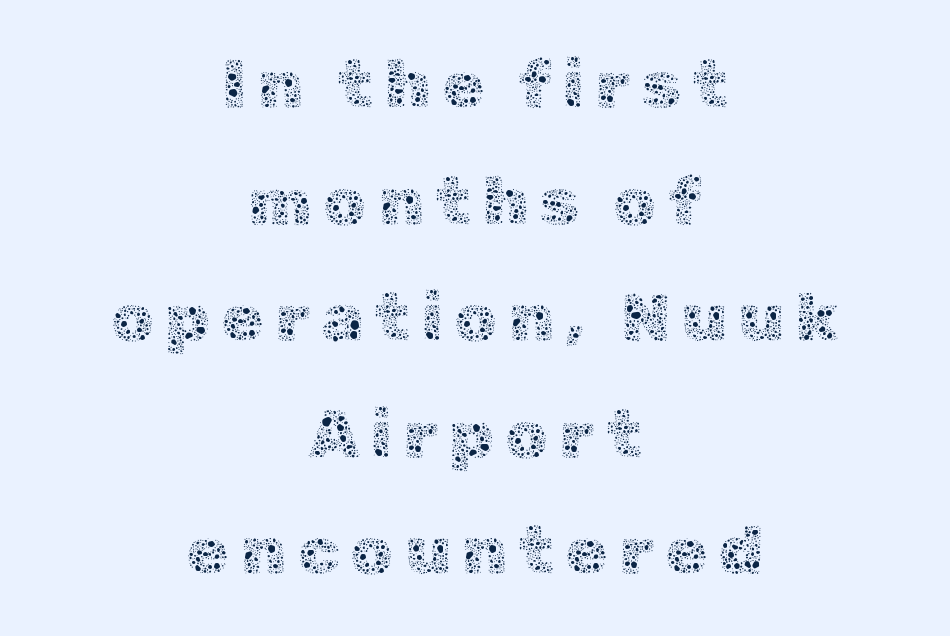
The image shows 69 px thin type, upright; set centered, normal line spacing (1.69x), not underlined; a medium x-height.
